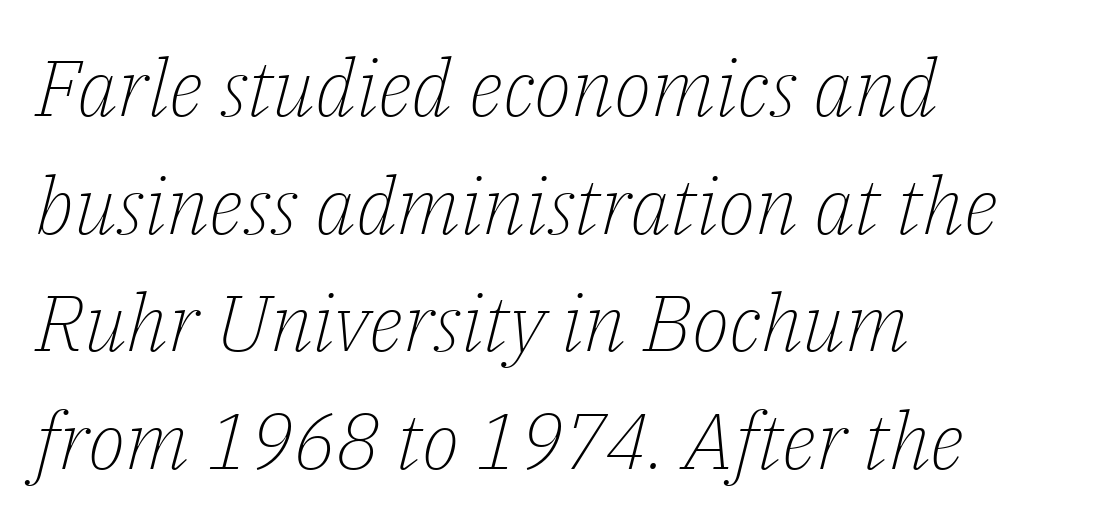
Q: Is the text bold? A: No.
Q: Is the text italic (slanted)? A: Yes, it leans right by about 14 degrees.
Q: Is the typeface a serif or a sans-serif typeface? A: Serif.
Q: Is the text underlined? A: No.
Q: How is the paragraph aligned? A: Left-aligned.
Q: Is the spacing between letters normal or unusually wide? A: Normal.
Q: Is the spacing between lines tight, normal or loose? A: Normal.
Q: Width (condensed, normal, or wide)? A: Normal.
Q: Stroke contrast? A: Low.
Q: x-height? A: Medium.
Q: Monospaced? A: No.
